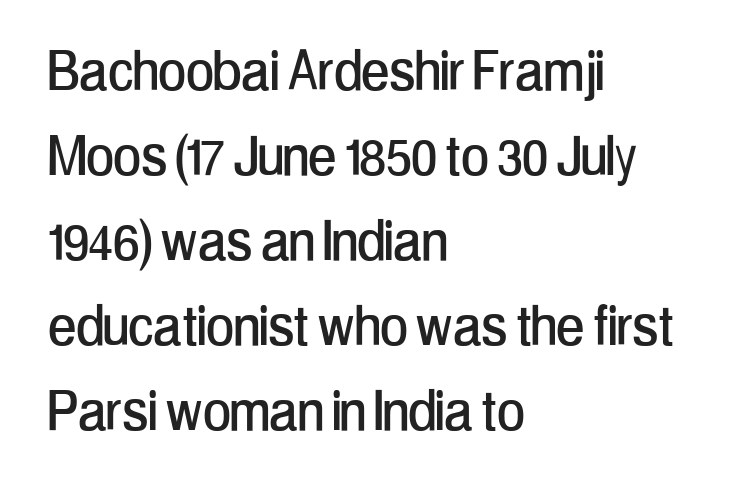
The image shows 67 px condensed sans-serif type, upright; set left-aligned, normal line spacing (1.27x), normal letter spacing, not underlined; low stroke contrast and a medium x-height.
